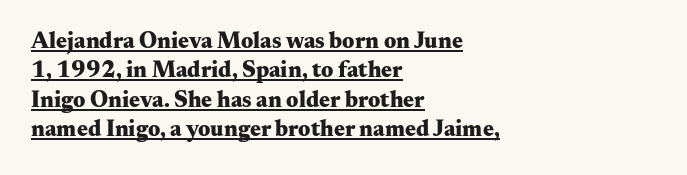
{"italic": "no", "bold": "yes", "underline": "yes", "align": "left", "line_spacing": "normal", "line_spacing_ratio": 1.28, "letter_spacing": "normal", "letter_spacing_em": 0.0, "glyph_px": 23}
